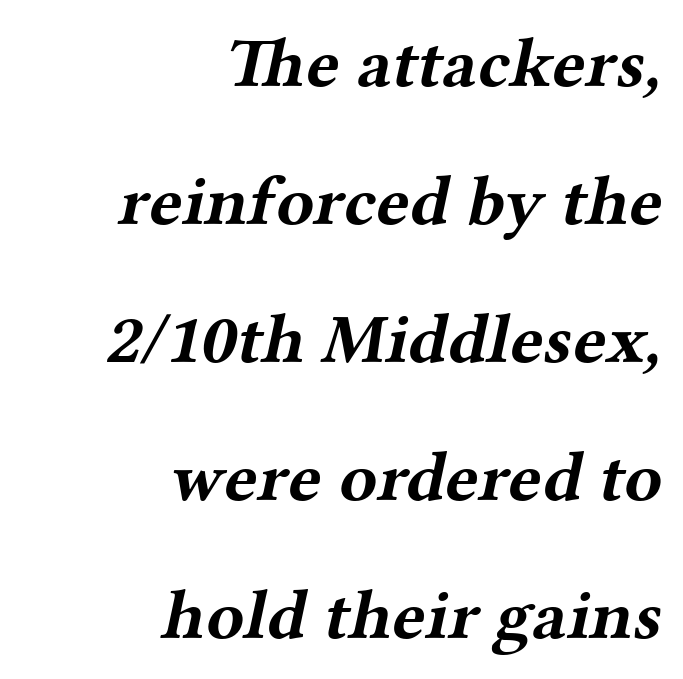
{"serif": "yes", "bold": "yes", "weight": "bold", "width": "wide", "stroke_contrast": "medium", "x_height": "medium", "monospaced": "no", "underline": "no", "align": "right", "line_spacing": "loose", "line_spacing_ratio": 1.97, "letter_spacing": "normal", "letter_spacing_em": 0.0, "glyph_px": 70}
